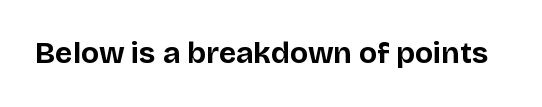
The image shows 30 px bold sans-serif type, upright; set normal letter spacing, not underlined; low stroke contrast and a large x-height.
